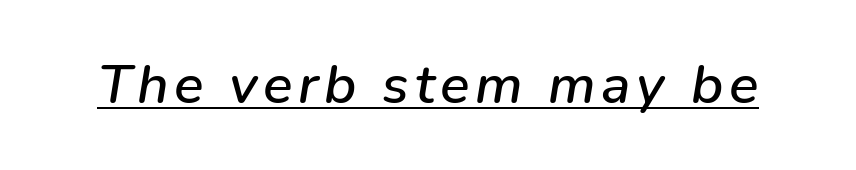
Q: Is the text italic (slanted)? A: Yes, it leans right by about 9 degrees.
Q: Is the text underlined? A: Yes.
Q: Width (condensed, normal, or wide)? A: Normal.
Q: Stroke contrast? A: Low.
Q: x-height? A: Medium.
Q: Monospaced? A: No.
